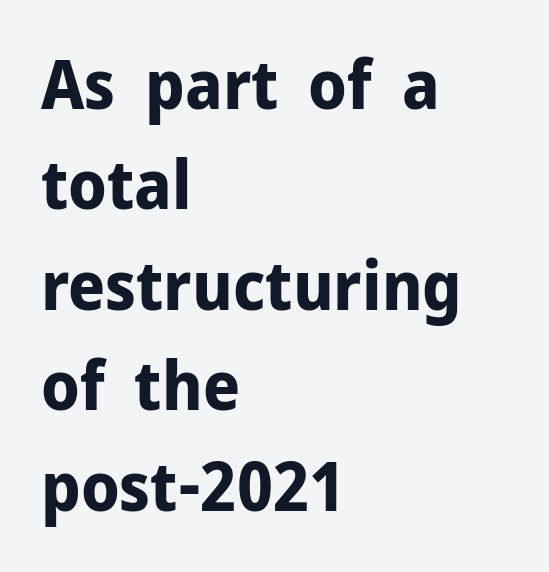
The image shows 67 px bold sans-serif type, upright; set left-aligned, normal line spacing (1.5x), normal letter spacing, not underlined; low stroke contrast and a medium x-height.
